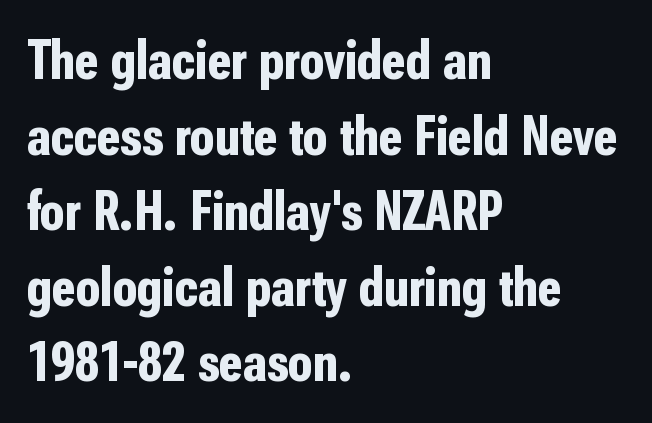
The image shows 56 px bold, condensed sans-serif type, upright; set left-aligned, normal line spacing (1.35x), normal letter spacing, not underlined; low stroke contrast and a medium x-height.
